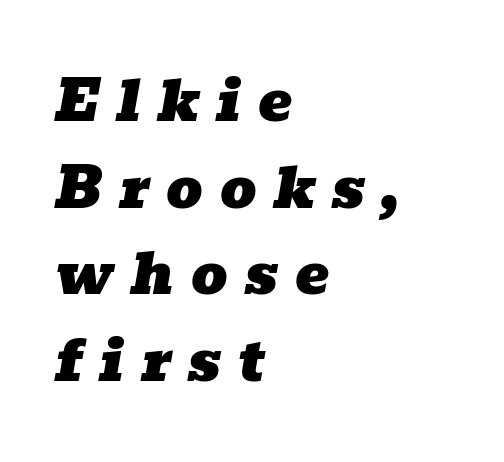
Q: Is the text italic (slanted)? A: Yes, it leans right by about 10 degrees.
Q: Is the typeface a serif or a sans-serif typeface? A: Serif.
Q: Is the text underlined? A: No.
Q: How is the paragraph aligned? A: Left-aligned.
Q: Is the spacing between letters normal or unusually wide? A: Unusually wide.
Q: Is the spacing between lines tight, normal or loose? A: Normal.
Q: Width (condensed, normal, or wide)? A: Wide.
Q: Stroke contrast? A: Low.
Q: x-height? A: Medium.
Q: Monospaced? A: No.
